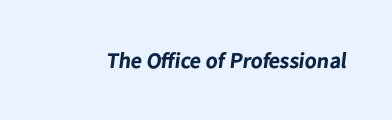
Does extra space separate the letters? No, they use regular spacing. Quick note: underline off. This is heavy type, rendered in bold.
